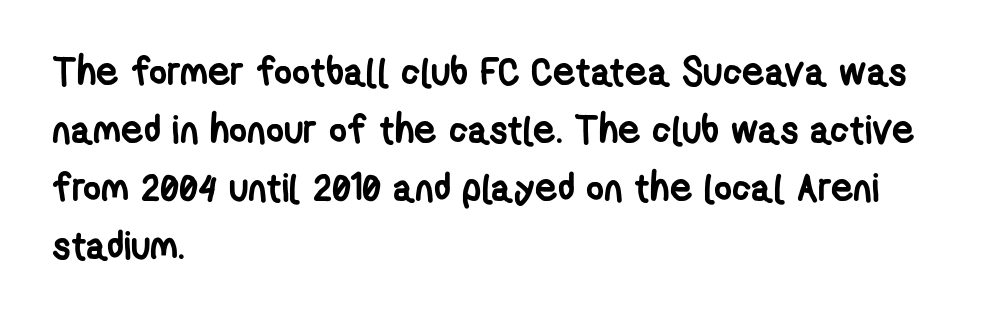
{"serif": "no", "bold": "yes", "weight": "semibold", "width": "condensed", "stroke_contrast": "low", "x_height": "medium", "monospaced": "no", "underline": "no", "align": "left", "line_spacing": "normal", "line_spacing_ratio": 1.49, "letter_spacing": "normal", "letter_spacing_em": 0.0, "glyph_px": 39}
